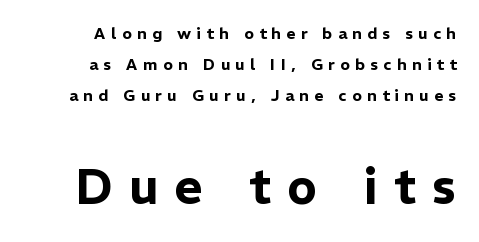
Q: Is the text italic (slanted)? A: No, it is upright.
Q: Is the typeface a serif or a sans-serif typeface? A: Sans-serif.
Q: Is the text underlined? A: No.
Q: How is the paragraph aligned? A: Right-aligned.
Q: Is the spacing between letters normal or unusually wide? A: Unusually wide.
Q: Is the spacing between lines tight, normal or loose? A: Loose.
Q: Which block of text is set in a larger size, the first (top) or the second (bottom)? A: The second (bottom) one.
Q: Width (condensed, normal, or wide)? A: Normal.
Q: Stroke contrast? A: Low.
Q: x-height? A: Medium.
Q: Monospaced? A: No.
